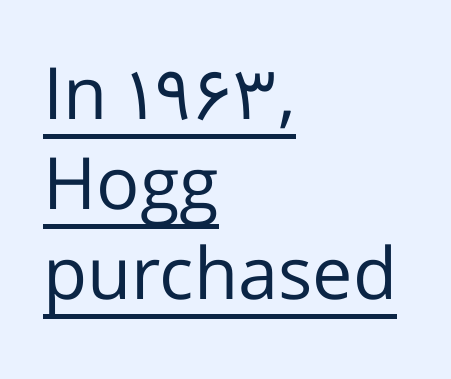
The image shows 72 px regular-weight sans-serif type, upright; set left-aligned, normal line spacing (1.25x), normal letter spacing, underlined; low stroke contrast and a medium x-height.
